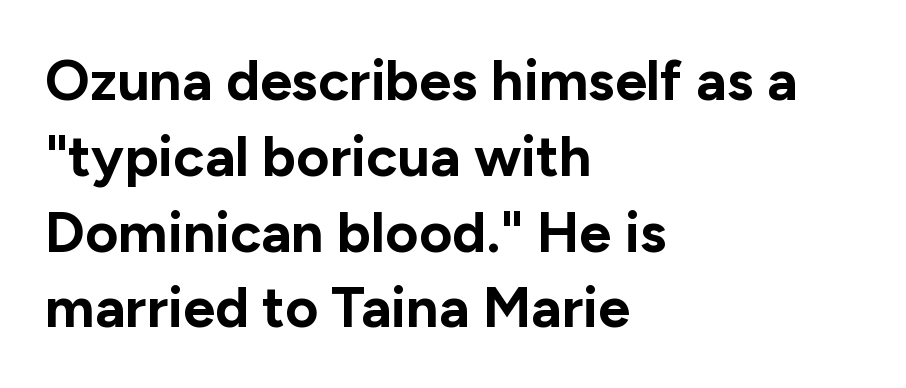
It's the straight-up-and-down kind of type. Nobody drew a line under any word here. In terms of weight, the rendering is a true, heavy bold. Alignment: flush left. Observe the absence of serifs on each vertical stroke in this sample. Is there much room between lines? A standard amount, neither cramped nor airy.
